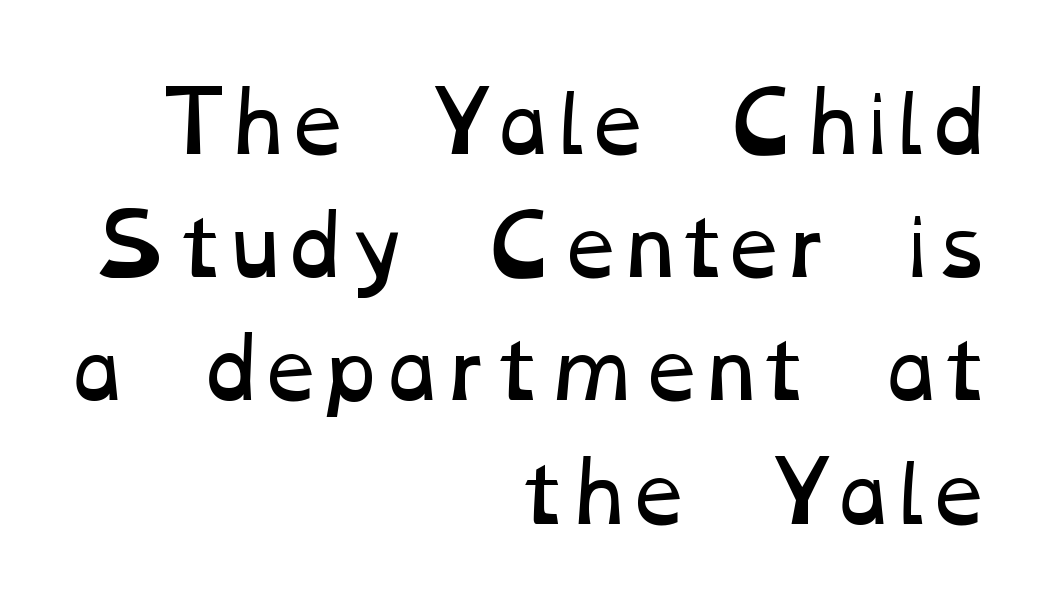
The image shows 80 px regular-weight, wide type; set right-aligned, normal line spacing (1.54x), normal letter spacing, not underlined; low stroke contrast and a medium x-height.
